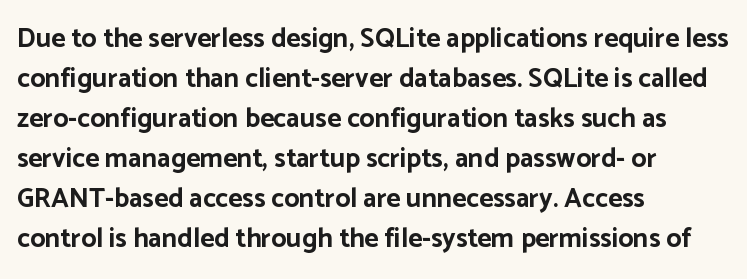
The image shows 27 px bold type, upright; set left-aligned, normal line spacing (1.48x), normal letter spacing, not underlined.
